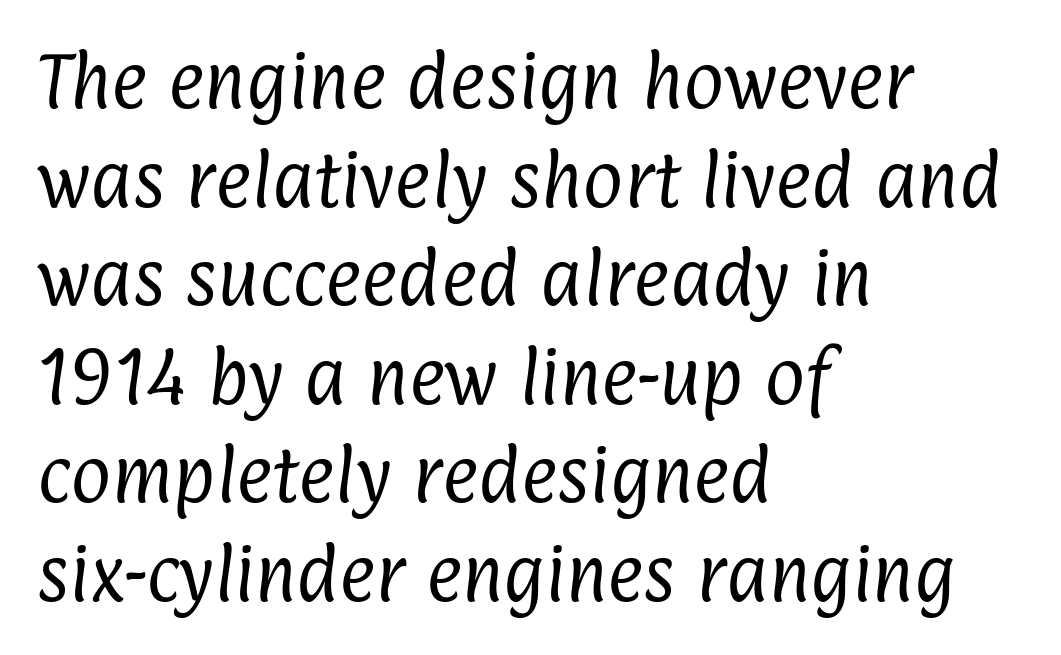
{"serif": "no", "bold": "no", "weight": "regular", "width": "condensed", "stroke_contrast": "low", "x_height": "medium", "monospaced": "no", "underline": "no", "align": "left", "line_spacing": "normal", "line_spacing_ratio": 1.59, "letter_spacing": "normal", "letter_spacing_em": 0.0, "glyph_px": 62}
